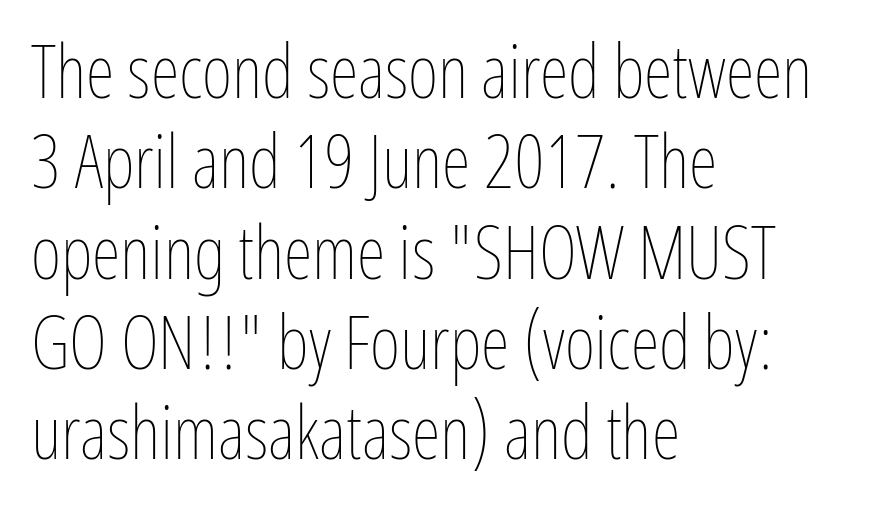
The image shows 74 px thin, condensed type, upright; set left-aligned, line spacing 1.22x, normal letter spacing, not underlined; low stroke contrast and a medium x-height.
